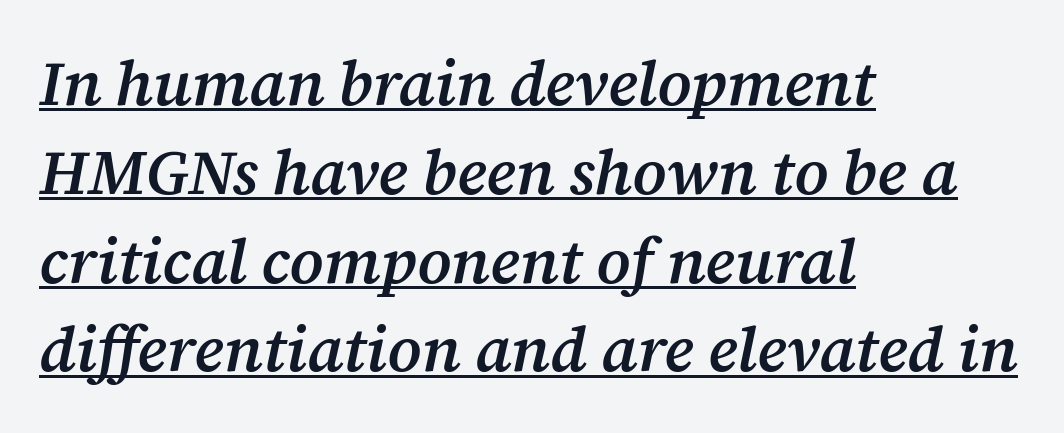
{"serif": "yes", "italic": "yes", "lean": "right", "slant_degrees": 12, "bold": "semi", "weight": "semibold", "width": "normal", "stroke_contrast": "medium", "x_height": "medium", "monospaced": "no", "underline": "yes", "align": "left", "line_spacing": "normal", "line_spacing_ratio": 1.41, "letter_spacing": "normal", "letter_spacing_em": 0.0, "glyph_px": 63}
